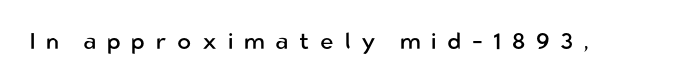
The image shows 23 px text type, upright; set unusually wide letter spacing (+0.46 em), not underlined.
